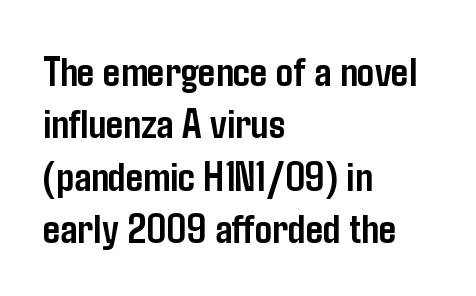
{"serif": "no", "italic": "no", "bold": "yes", "weight": "semibold", "width": "condensed", "stroke_contrast": "low", "x_height": "medium", "monospaced": "no", "underline": "no", "align": "left", "line_spacing_ratio": 1.22, "letter_spacing": "normal", "letter_spacing_em": 0.0, "glyph_px": 43}
